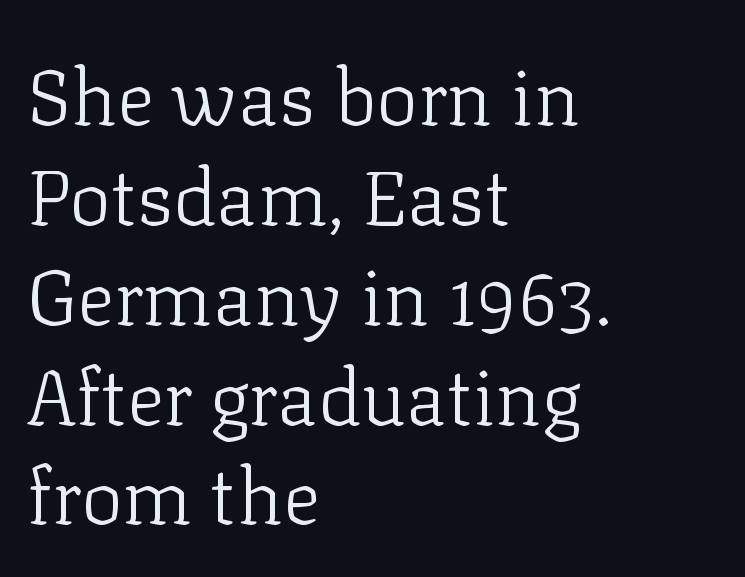
Nope, not italic — everything's standing straight. Each stroke keeps to a modest, everyday thickness or less. Varying glyph widths throughout — classic text-font behaviour. A typesetter would call this zero additional tracking. The letters carry serifs — small finishing strokes at the ends of their stems. Beneath every word, the page is bare.
